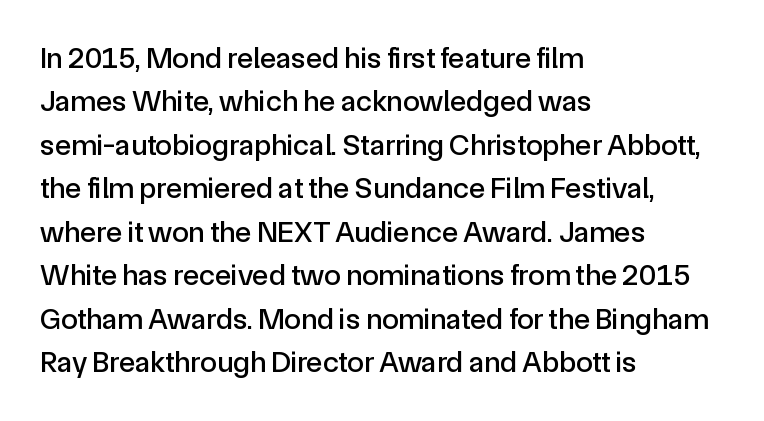
{"serif": "no", "italic": "no", "width": "normal", "x_height": "medium", "monospaced": "no", "underline": "no", "align": "left", "line_spacing": "normal", "line_spacing_ratio": 1.45, "letter_spacing": "normal", "letter_spacing_em": 0.0, "glyph_px": 30}
